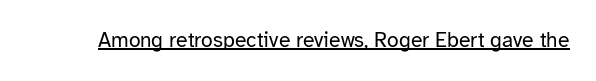
{"italic": "no", "bold": "no", "underline": "yes", "letter_spacing": "normal", "letter_spacing_em": 0.0, "glyph_px": 21}
